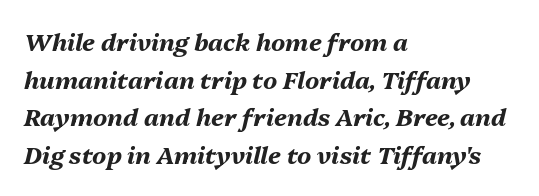
The image shows 24 px bold type, italic (leaning right); set left-aligned, normal line spacing (1.57x), normal letter spacing, not underlined.
